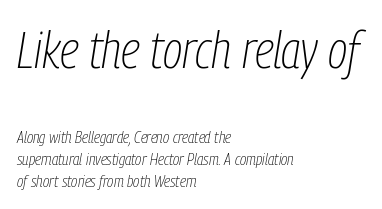
The image shows 52 px thin, condensed type, italic (leaning right); set left-aligned, normal line spacing (1.3x), normal letter spacing, not underlined; the first (top) block is 3.06x larger; low stroke contrast and a medium x-height.
